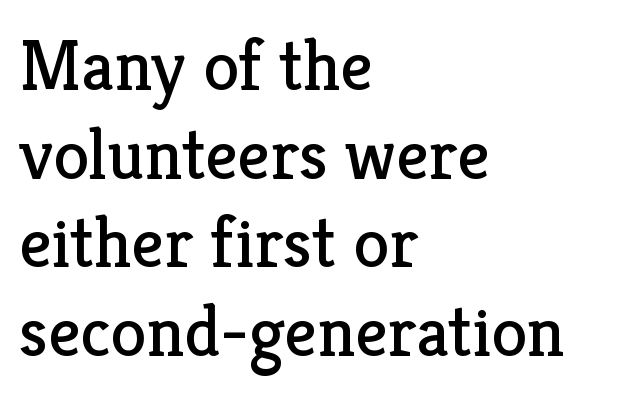
{"serif": "yes", "italic": "no", "bold": "no", "weight": "regular", "width": "normal", "stroke_contrast": "low", "x_height": "medium", "monospaced": "no", "underline": "no", "align": "left", "line_spacing_ratio": 1.23, "letter_spacing": "normal", "letter_spacing_em": 0.0, "glyph_px": 72}
